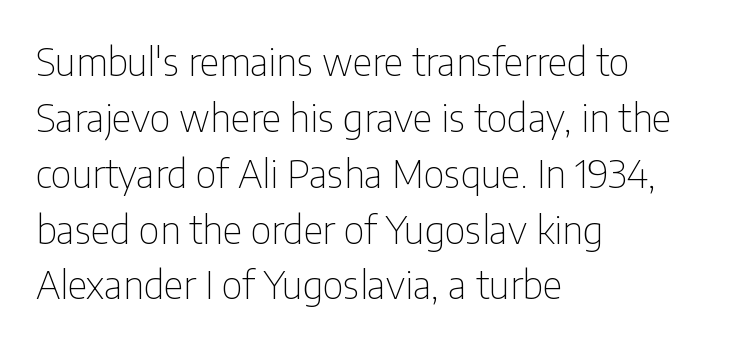
You can tell it's not italic because the verticals are truly vertical. Each stroke keeps to a modest, everyday thickness or less. The passage shown stacks its lines at a standard gap. Look at the bottom of the vertical strokes: they stop flat, with no serifs.
